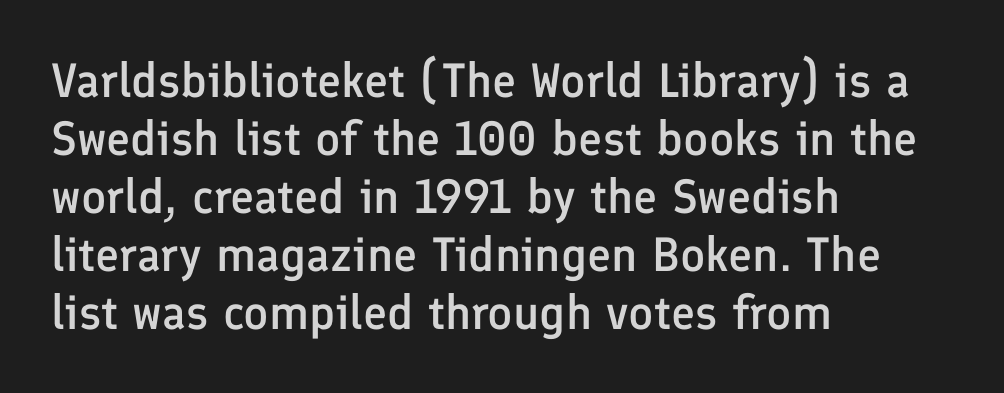
These lines are rendered in a variable-pitch font. The rendering uses a semibold face; strokes are thickened but not to full bold. Stroke terminals: plain, sans-serif. The tracking reads as untouched default to a designer's eye. Italic? Not at all — the glyphs are vertical. Where is the straight margin? On the left.
